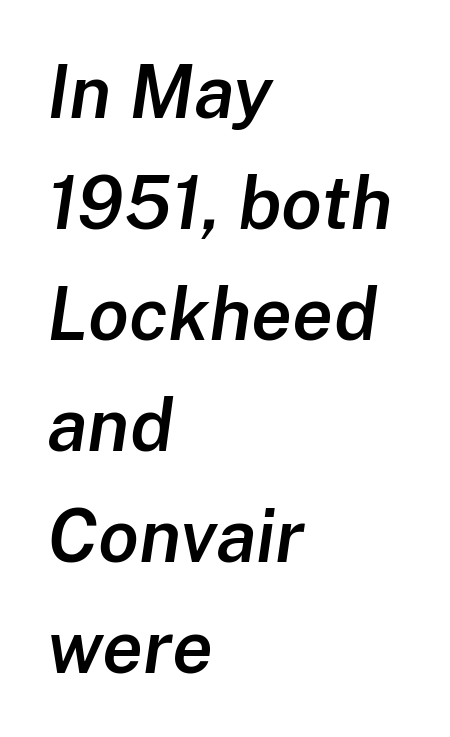
{"italic": "yes", "lean": "right", "slant_degrees": 8, "bold": "semi", "weight": "semibold", "width": "normal", "stroke_contrast": "low", "x_height": "medium", "monospaced": "no", "underline": "no", "align": "left", "line_spacing": "normal", "line_spacing_ratio": 1.5, "letter_spacing": "normal", "letter_spacing_em": 0.0, "glyph_px": 74}
